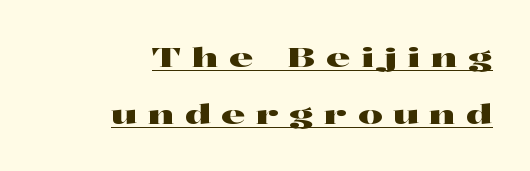
Observe the wide spacing: letters keep a clear distance from each other. Is there any slant? The stems are plumb. Rows of type keep a wide berth in the vertical direction. The rendering anchors every line to the right-hand side.
